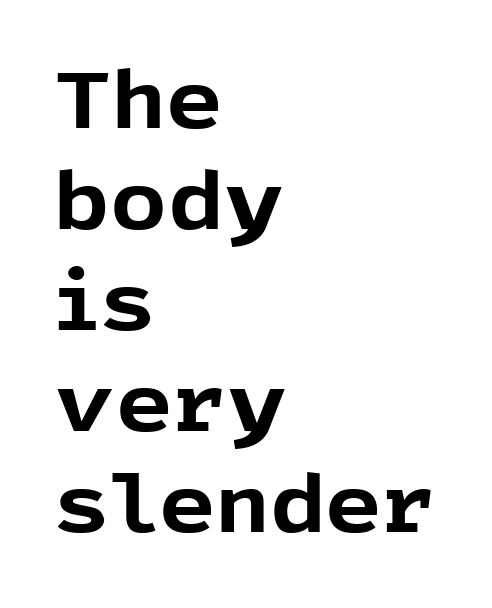
The image shows 79 px bold sans-serif type, upright; set left-aligned, normal line spacing (1.28x), normal letter spacing, not underlined; a medium x-height.
